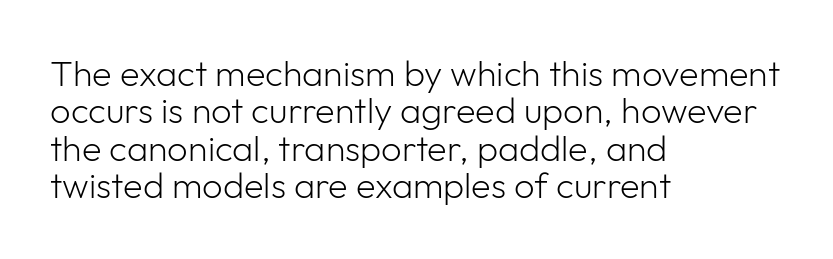
Q: Is the text bold? A: No.
Q: Is the text italic (slanted)? A: No, it is upright.
Q: Is the typeface a serif or a sans-serif typeface? A: Sans-serif.
Q: Is the text underlined? A: No.
Q: How is the paragraph aligned? A: Left-aligned.
Q: Is the spacing between letters normal or unusually wide? A: Normal.
Q: Is the spacing between lines tight, normal or loose? A: Tight.
Q: Width (condensed, normal, or wide)? A: Normal.
Q: Stroke contrast? A: Low.
Q: x-height? A: Medium.
Q: Monospaced? A: No.
